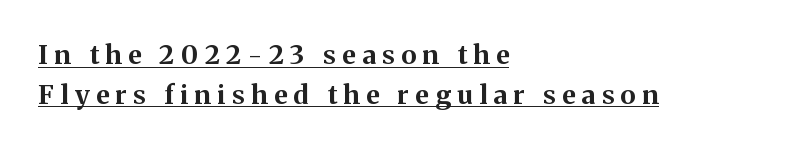
The image shows 26 px bold type, upright; set left-aligned, normal line spacing (1.52x), unusually wide letter spacing (+0.25 em), underlined.
